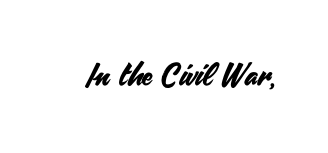
Short note: letters normally spaced. Descender tails drop into unmarked territory. Here the designer chose a conventional face with non-uniform glyph widths. Serif or sans? Sans — the stroke terminals are bare.
